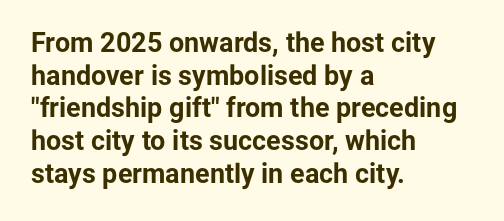
Q: Is the text bold? A: Yes.
Q: Is the text italic (slanted)? A: No, it is upright.
Q: Is the text underlined? A: No.
Q: How is the paragraph aligned? A: Left-aligned.
Q: Is the spacing between letters normal or unusually wide? A: Normal.
